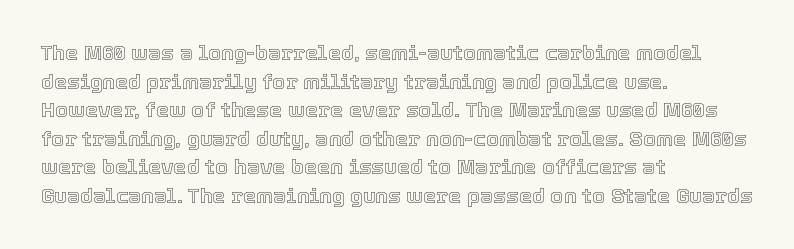
The rendering keeps characters at their native spacing. Does the lettering tilt? It doesn't — this is upright. Descender tails drop into unmarked territory. The lines sit at an ordinary, default distance from one another. One-word summary of the alignment: left.
